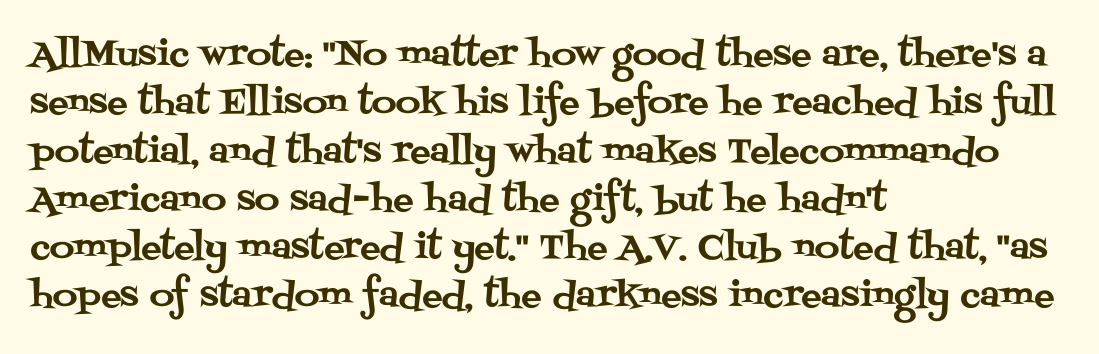
{"serif": "yes", "italic": "no", "width": "normal", "stroke_contrast": "medium", "x_height": "large", "monospaced": "no", "underline": "no", "align": "left", "line_spacing": "normal", "line_spacing_ratio": 1.42, "letter_spacing": "normal", "letter_spacing_em": 0.0, "glyph_px": 34}
